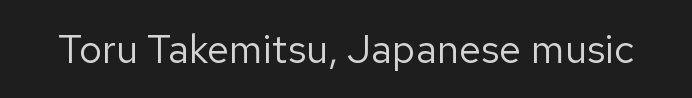
The image shows 40 px regular-weight sans-serif type, upright; set normal letter spacing, not underlined; low stroke contrast and a medium x-height.
